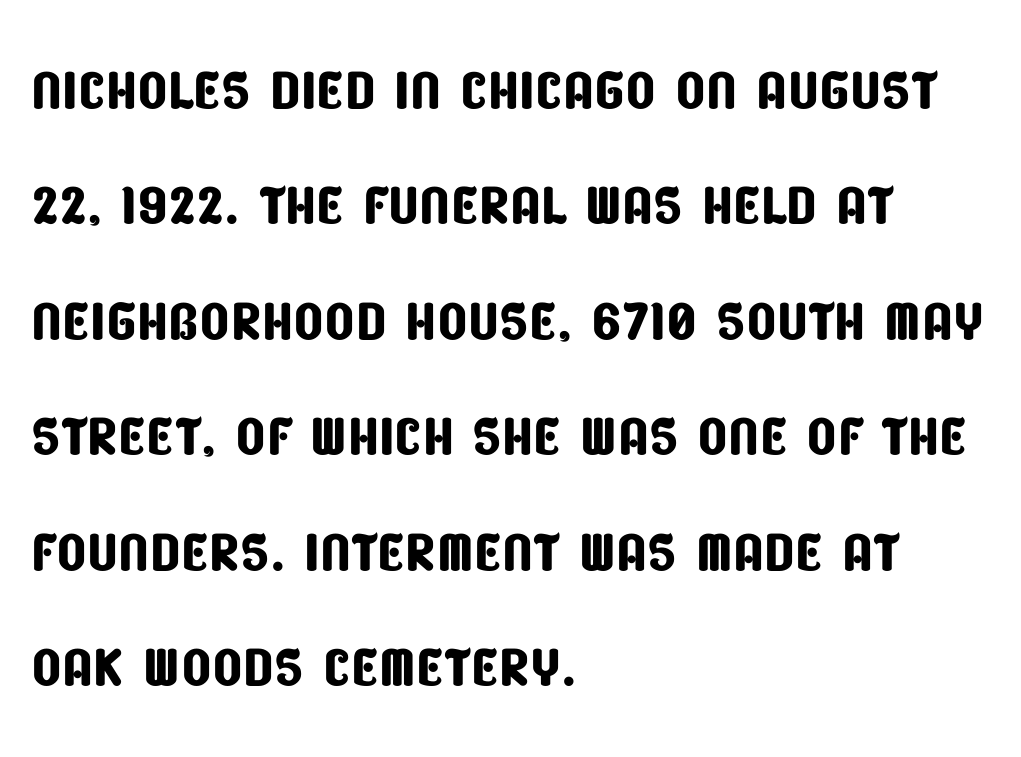
Q: Is the typeface a serif or a sans-serif typeface? A: Sans-serif.
Q: Is the text underlined? A: No.
Q: How is the paragraph aligned? A: Left-aligned.
Q: Is the spacing between letters normal or unusually wide? A: Normal.
Q: Is the spacing between lines tight, normal or loose? A: Normal.
Q: Width (condensed, normal, or wide)? A: Condensed.
Q: Stroke contrast? A: Low.
Q: x-height? A: Large.
Q: Monospaced? A: No.
